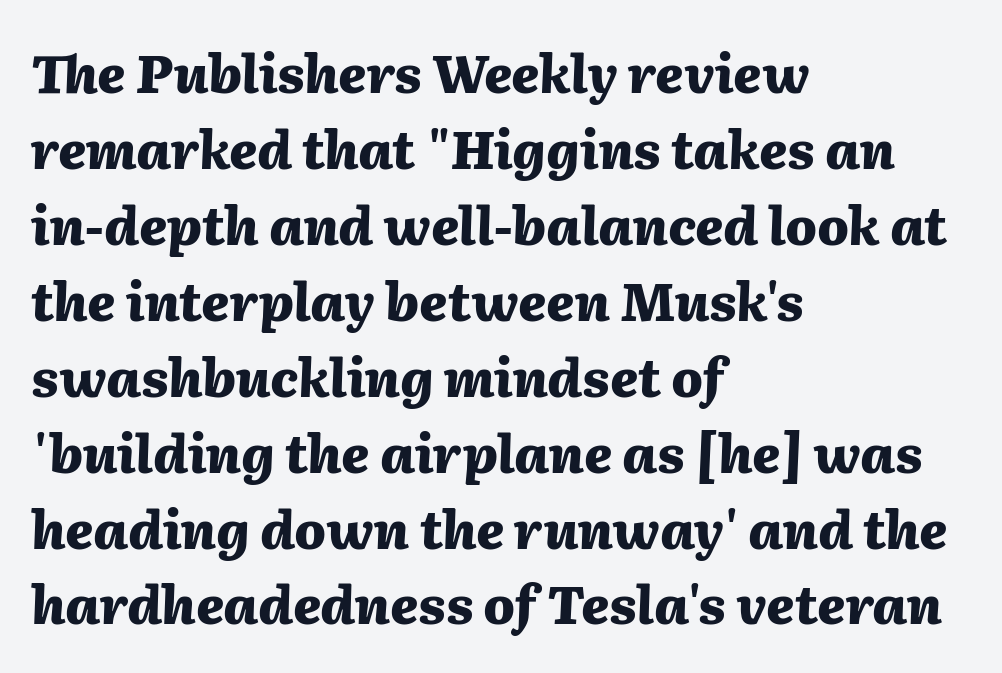
The image shows 52 px heavy type, italic (leaning right); set left-aligned, normal line spacing (1.46x), normal letter spacing, not underlined; medium stroke contrast and a medium x-height.
